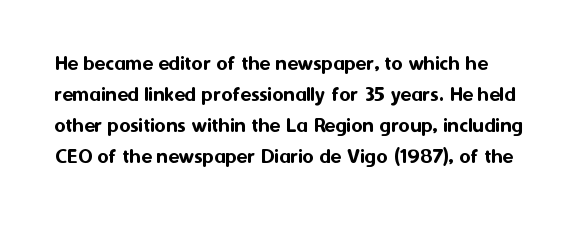
This rendering features lettering with no underline. Reading down the column, the eye jumps a familiar distance to each next line. Quick note: not italic, upright. The tracking reads as untouched default to a designer's eye.
